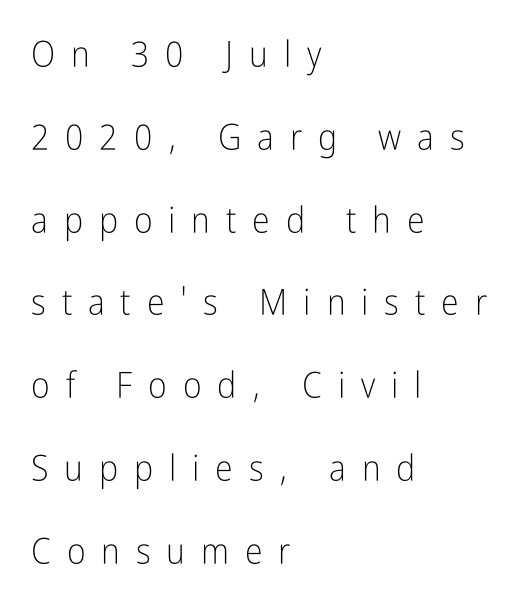
Q: Is the text bold? A: No.
Q: Is the text italic (slanted)? A: No, it is upright.
Q: Is the typeface a serif or a sans-serif typeface? A: Sans-serif.
Q: Is the text underlined? A: No.
Q: How is the paragraph aligned? A: Left-aligned.
Q: Is the spacing between letters normal or unusually wide? A: Unusually wide.
Q: Is the spacing between lines tight, normal or loose? A: Loose.
Q: Width (condensed, normal, or wide)? A: Condensed.
Q: Stroke contrast? A: Low.
Q: x-height? A: Medium.
Q: Monospaced? A: No.
